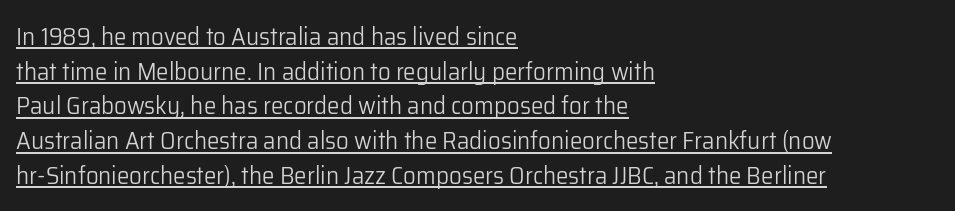
Regular leading. The strokes are not fattened; the text isn't bold. Emphasis is given by a line drawn under the lettering. Tracking here is standard; glyphs follow each other at the usual distance. Characters remain perfectly vertical along every line.
